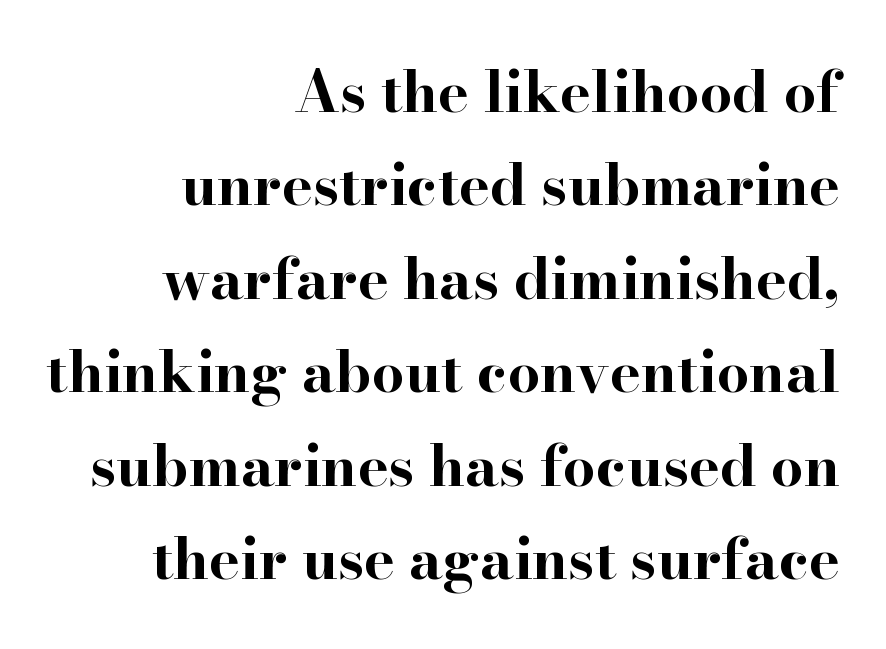
The image shows 58 px bold, wide serif type, upright; set right-aligned, normal line spacing (1.61x), normal letter spacing, not underlined; high stroke contrast and a small x-height.
